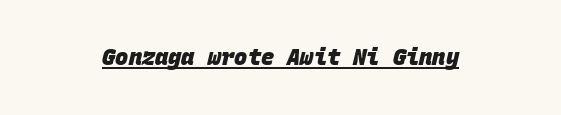
What decoration does the sample have? An underline. The line texture is even and compact thanks to regular tracking. Set as a true bold cut, around the 700 mark.
